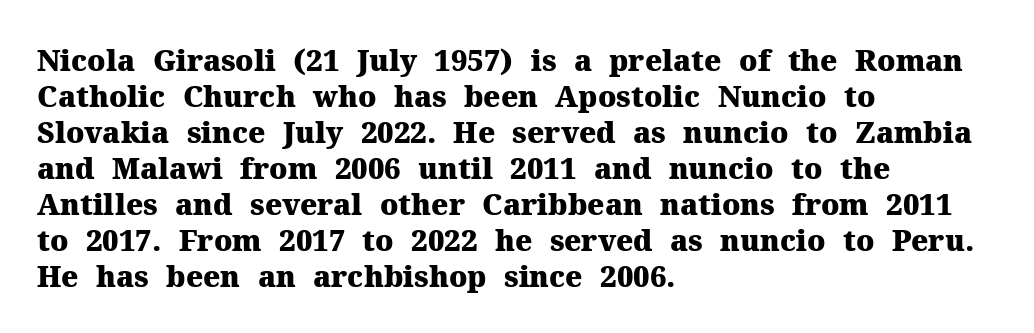
Students, this is bold: see how much ink each stroke carries. These lines are set flush left with a ragged right edge. Think of a printed novel: that variable character pitch is what you see here. The gap between lines stays unmarked. This sample uses plain, unmodified letter spacing. In terms of letterform style, serifs are clearly present.
